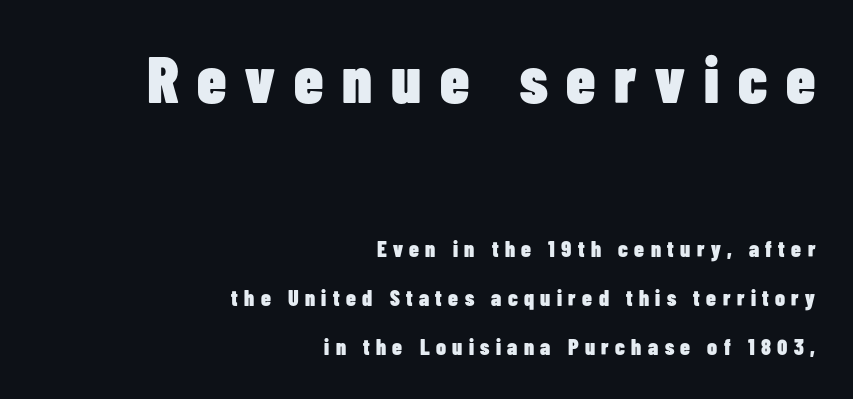
{"serif": "no", "italic": "no", "bold": "yes", "weight": "heavy", "width": "condensed", "stroke_contrast": "low", "x_height": "medium", "monospaced": "no", "underline": "no", "align": "right", "line_spacing": "loose", "line_spacing_ratio": 2.23, "letter_spacing": "wide", "letter_spacing_em": 0.29, "larger_block": "first", "size_ratio": 2.95, "glyph_px": 65}
